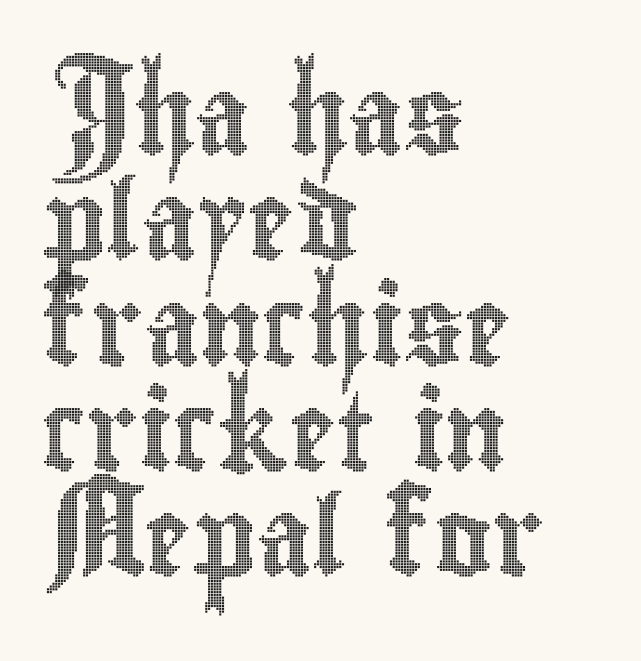
The glyphs are unaccompanied by any horizontal stroke below them. Each new line begins a customary step beneath the previous one. The gaps between neighbouring characters are ordinary and unremarkable. Vertical strokes here are truly vertical. Each letter keeps its own natural width here, so spacing adapts to shape. Teacher's note: observe the even left margin — that is flush-left alignment.
